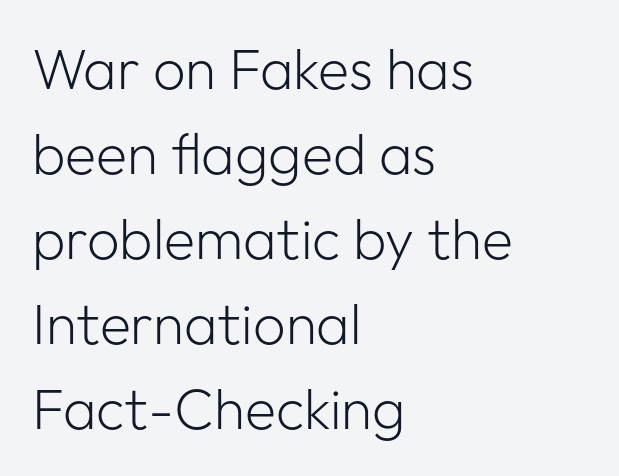
{"serif": "no", "italic": "no", "bold": "no", "weight": "light", "width": "normal", "stroke_contrast": "low", "x_height": "medium", "monospaced": "no", "underline": "no", "align": "left", "line_spacing": "normal", "line_spacing_ratio": 1.49, "letter_spacing": "normal", "letter_spacing_em": 0.0, "glyph_px": 57}
